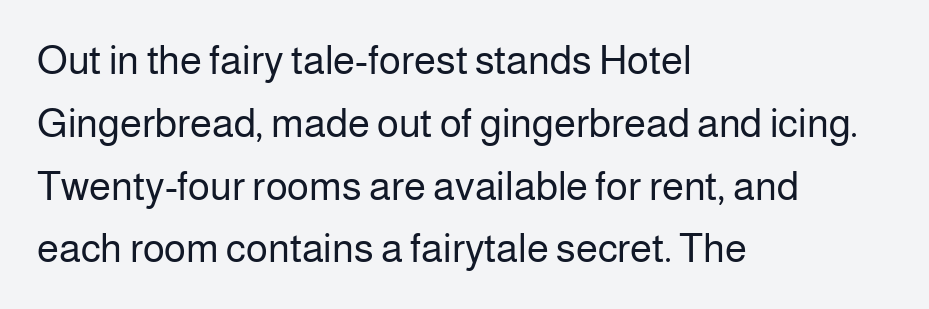
Looks like regular typesetting: each glyph gets only the width it needs. This rendering leaves character spacing at its baseline value. The strokes are not fattened; the text isn't bold. Type style note: lacks serifs. Lines of text with bare space underneath. Each new line begins a customary step beneath the previous one.
